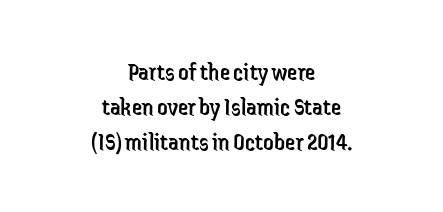
The image shows 26 px text type, upright; set centered, normal line spacing (1.35x), normal letter spacing, not underlined.
